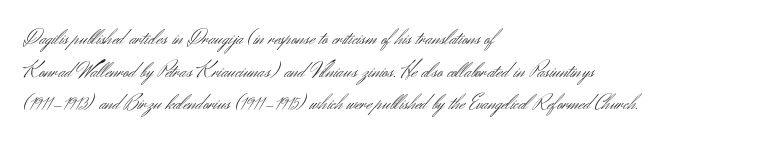
{"bold": "no", "underline": "no", "align": "left", "line_spacing": "normal", "line_spacing_ratio": 1.48, "letter_spacing": "normal", "letter_spacing_em": 0.0, "glyph_px": 22}
